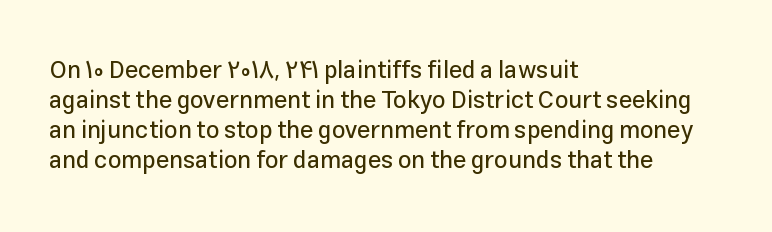
{"italic": "no", "underline": "no", "align": "left", "line_spacing": "normal", "line_spacing_ratio": 1.25, "letter_spacing": "normal", "letter_spacing_em": 0.0, "glyph_px": 24}
